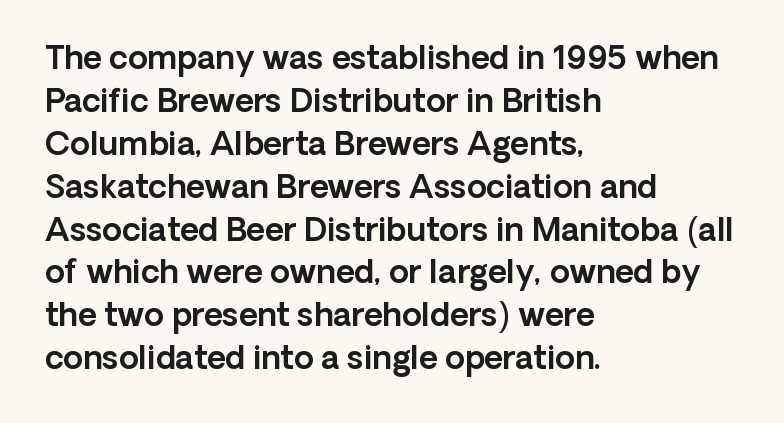
Ordinary non-slanted type is in use. The rendering keeps characters at their native spacing. Regarding leading, the lines here are spaced in the standard way. In terms of letterform style, serifs are entirely absent. This sample is left-justified, so line endings fall wherever the words run out.
